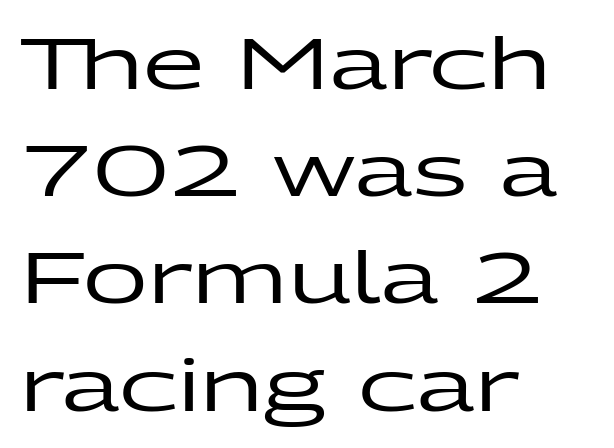
{"serif": "no", "italic": "no", "width": "wide", "stroke_contrast": "low", "x_height": "medium", "monospaced": "no", "underline": "no", "align": "left", "line_spacing": "normal", "line_spacing_ratio": 1.51, "letter_spacing": "normal", "letter_spacing_em": 0.0, "glyph_px": 71}
